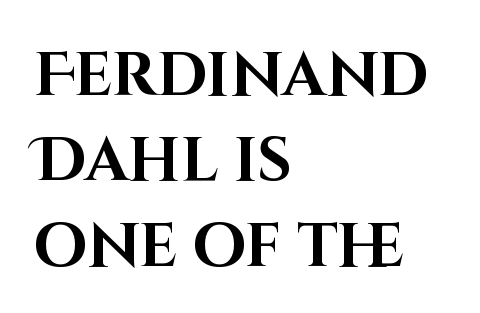
Q: Is the text bold? A: Yes.
Q: Is the text italic (slanted)? A: No, it is upright.
Q: Is the typeface a serif or a sans-serif typeface? A: Sans-serif.
Q: Is the text underlined? A: No.
Q: How is the paragraph aligned? A: Left-aligned.
Q: Is the spacing between letters normal or unusually wide? A: Normal.
Q: Is the spacing between lines tight, normal or loose? A: Normal.
Q: Width (condensed, normal, or wide)? A: Normal.
Q: Stroke contrast? A: High.
Q: x-height? A: Large.
Q: Monospaced? A: No.
